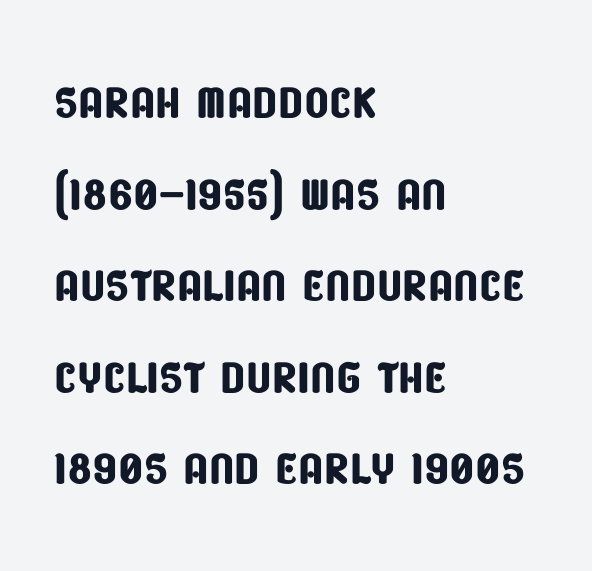
The image shows 64 px condensed sans-serif type; set left-aligned, normal line spacing (1.43x), normal letter spacing, not underlined; low stroke contrast and a large x-height.
